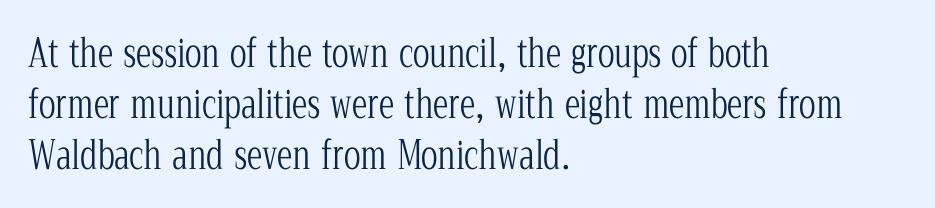
Q: Is the text bold? A: No.
Q: Is the text italic (slanted)? A: No, it is upright.
Q: Is the typeface a serif or a sans-serif typeface? A: Serif.
Q: Is the text underlined? A: No.
Q: How is the paragraph aligned? A: Left-aligned.
Q: Is the spacing between letters normal or unusually wide? A: Normal.
Q: Is the spacing between lines tight, normal or loose? A: Normal.
Q: Width (condensed, normal, or wide)? A: Condensed.
Q: Stroke contrast? A: Low.
Q: x-height? A: Medium.
Q: Monospaced? A: No.
